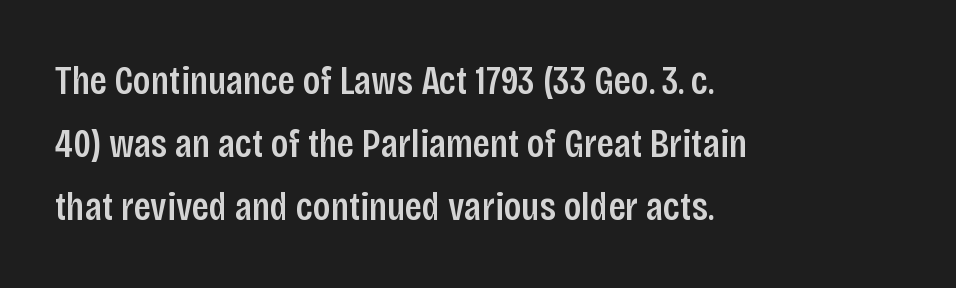
One-word summary of the alignment: left. Varying glyph widths throughout — classic text-font behaviour. Does extra space separate the letters? No, they use regular spacing. No word sits above an underline.
